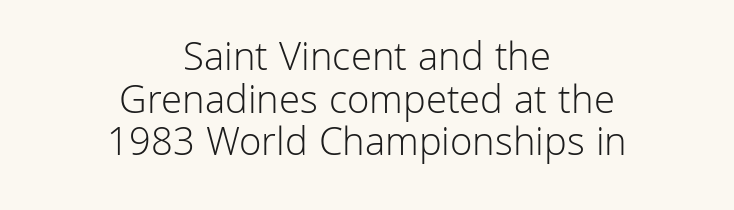
{"serif": "no", "italic": "no", "bold": "no", "weight": "light", "width": "normal", "stroke_contrast": "low", "x_height": "medium", "monospaced": "no", "underline": "no", "align": "center", "line_spacing": "tight", "line_spacing_ratio": 1.04, "letter_spacing": "normal", "letter_spacing_em": 0.0, "glyph_px": 41}
